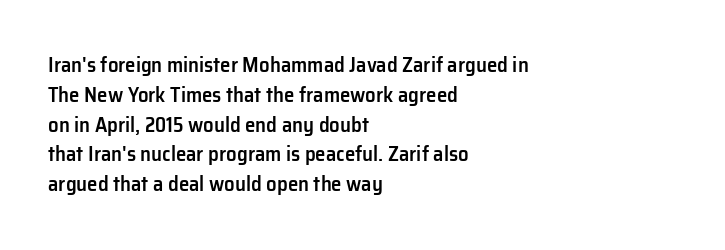
Q: Is the text bold? A: Semi-bold.
Q: Is the text italic (slanted)? A: No, it is upright.
Q: Is the text underlined? A: No.
Q: How is the paragraph aligned? A: Left-aligned.
Q: Is the spacing between letters normal or unusually wide? A: Normal.
Q: Is the spacing between lines tight, normal or loose? A: Normal.
